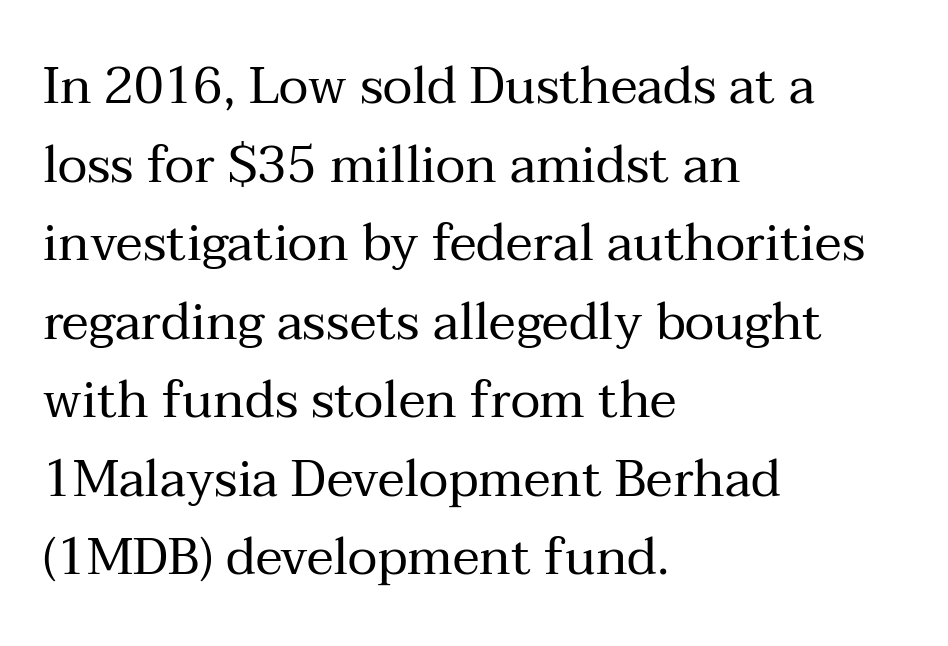
The words here are not underlined. These lines stack with their left ends in a neat column. Rows of type keep a routine distance in the vertical direction. The typography opts for an upright posture over an oblique one. Does the type have serifs? Yes, each stem ends in a small foot. The passage shown has conventional tracking throughout.
